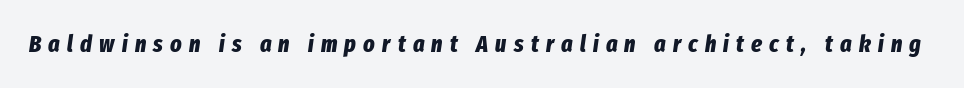
Q: Is the text bold? A: Yes.
Q: Is the text italic (slanted)? A: Yes, it leans right by about 8 degrees.
Q: Is the text underlined? A: No.
Q: Is the spacing between letters normal or unusually wide? A: Unusually wide.
